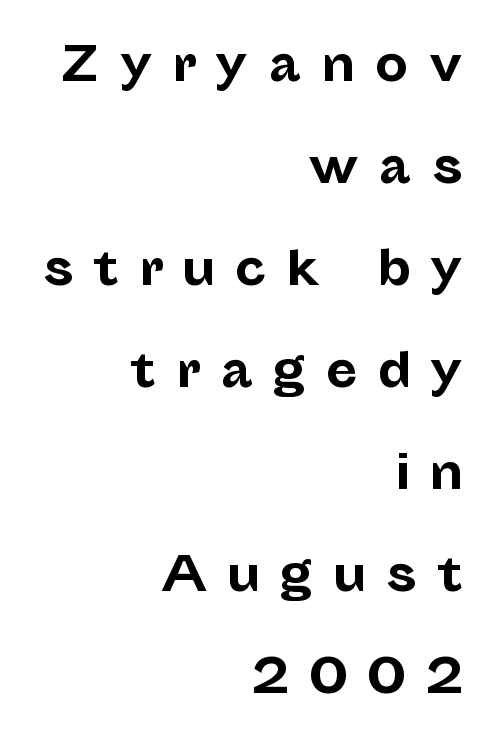
Spacing between characters has been opened up far beyond the box default. Grotesque or geometric, the face here clearly has no serifs. Character widths vary here, with narrow letters taking less room than wide ones. No italicization has been applied; the sample stays upright.
